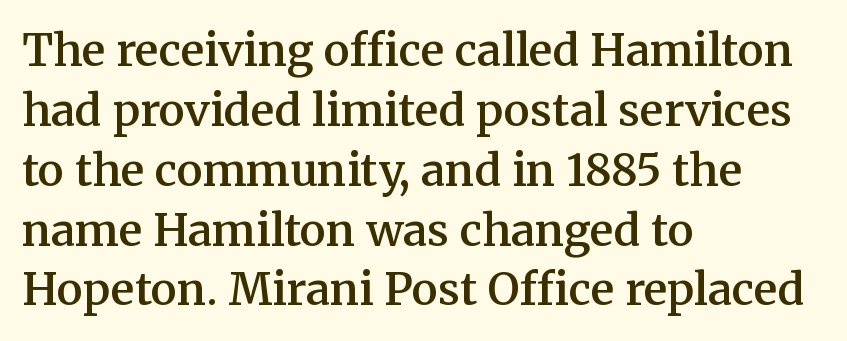
Every character sits straight up, as roman type does. Emphasis by weight is partial: semibold. What kind of face is this? One with serifs. The lines in this sample share a left origin and differ only in where they stop. Underline: absent.
